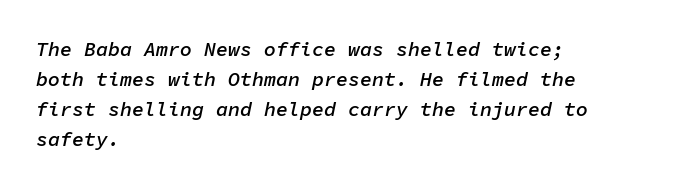
Quick note: underline off. Reading down the block, your eye returns to a fixed left position each line. Inter-character spacing is left at the font's built-in metrics. The rows are spaced the way most documents space them. Stems and bowls a touch heavier than normal — semibold. This sample uses an oblique cut, with every glyph tilted off the vertical.
